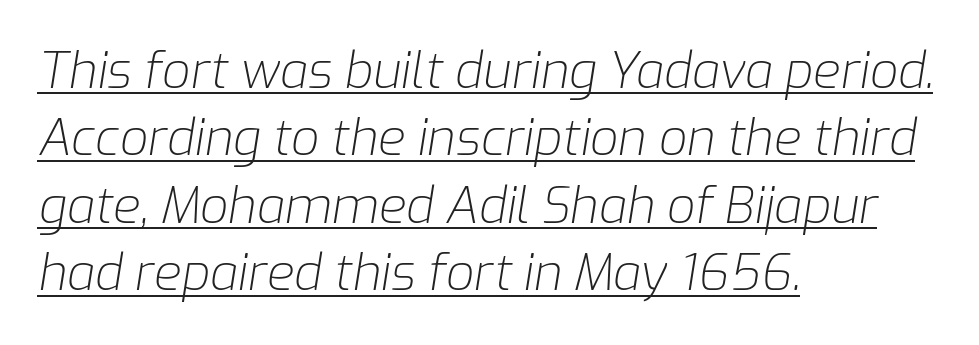
{"italic": "yes", "lean": "right", "slant_degrees": 9, "bold": "no", "weight": "light", "width": "normal", "stroke_contrast": "low", "x_height": "medium", "monospaced": "no", "underline": "yes", "align": "left", "line_spacing": "normal", "line_spacing_ratio": 1.35, "letter_spacing": "normal", "letter_spacing_em": 0.0, "glyph_px": 50}
